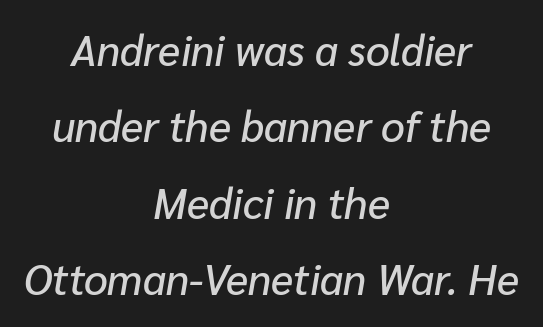
The image shows 42 px text type, italic (leaning right); set centered, line spacing 1.82x, normal letter spacing, not underlined; low stroke contrast and a medium x-height.
